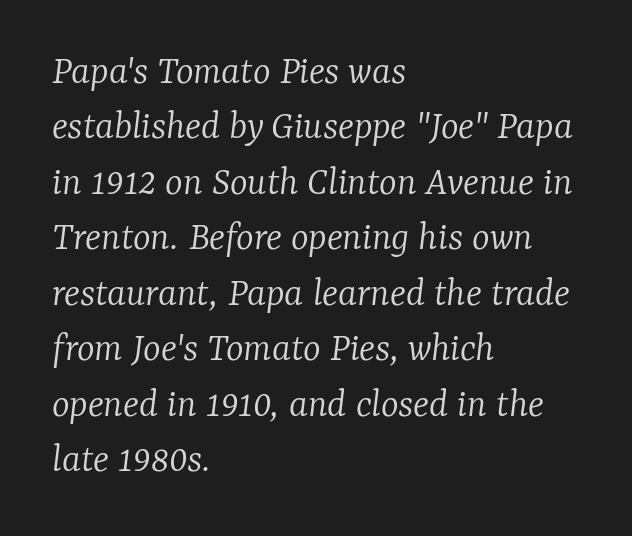
{"serif": "yes", "italic": "yes", "lean": "right", "slant_degrees": 7, "bold": "no", "weight": "light", "width": "normal", "stroke_contrast": "low", "x_height": "medium", "monospaced": "no", "underline": "no", "align": "left", "line_spacing": "normal", "line_spacing_ratio": 1.32, "letter_spacing": "normal", "letter_spacing_em": 0.0, "glyph_px": 42}
